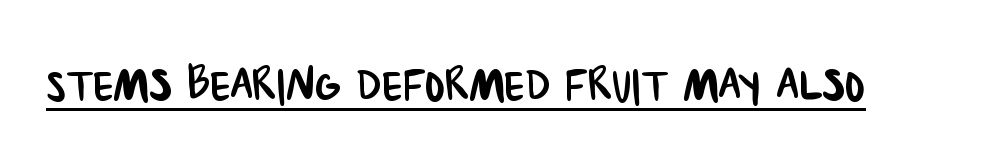
The image shows 59 px condensed sans-serif type; set normal letter spacing, underlined; low stroke contrast and a large x-height.
